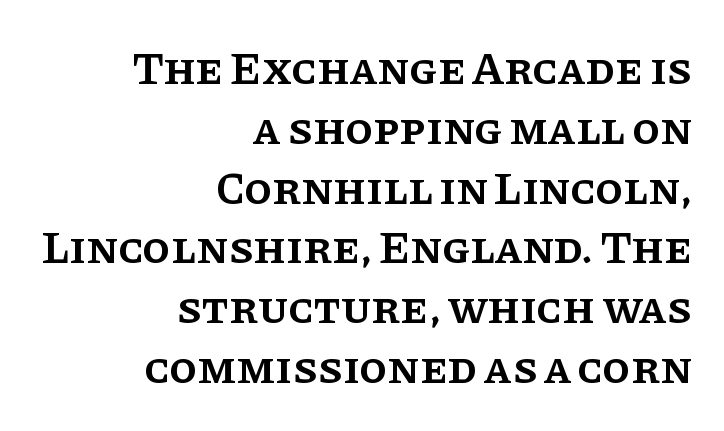
Examine the stroke ends and you'll spot serifs. The rendering uses natural spacing where letterforms have individual widths. Every stem runs plumb, perpendicular to the baseline. Every letter is mildly thick-stroked: semibold rather than bold. This sample is right-justified, so line beginnings fall wherever the words allow.
